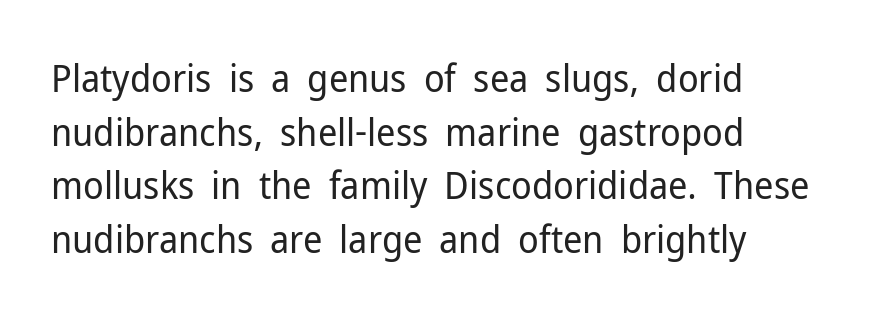
{"serif": "no", "italic": "no", "bold": "no", "weight": "regular", "width": "normal", "stroke_contrast": "low", "x_height": "medium", "monospaced": "no", "underline": "no", "align": "left", "line_spacing": "normal", "line_spacing_ratio": 1.41, "letter_spacing": "normal", "letter_spacing_em": 0.0, "glyph_px": 38}
